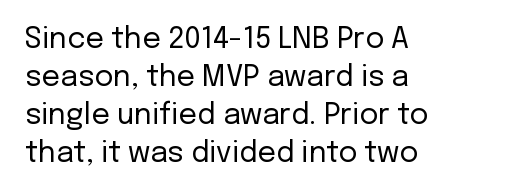
Q: Is the text bold? A: No.
Q: Is the text italic (slanted)? A: No, it is upright.
Q: Is the typeface a serif or a sans-serif typeface? A: Sans-serif.
Q: Is the text underlined? A: No.
Q: How is the paragraph aligned? A: Left-aligned.
Q: Is the spacing between letters normal or unusually wide? A: Normal.
Q: Is the spacing between lines tight, normal or loose? A: Normal.
Q: Width (condensed, normal, or wide)? A: Normal.
Q: Stroke contrast? A: Low.
Q: x-height? A: Medium.
Q: Monospaced? A: No.
